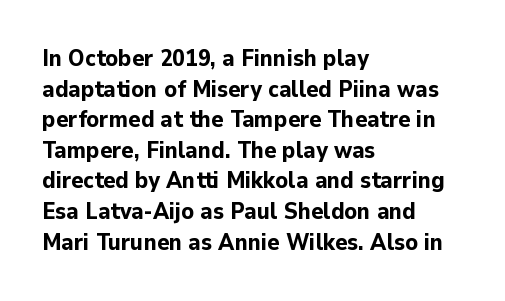
{"italic": "no", "bold": "yes", "underline": "no", "align": "left", "line_spacing": "normal", "line_spacing_ratio": 1.33, "letter_spacing": "normal", "letter_spacing_em": 0.0, "glyph_px": 23}
